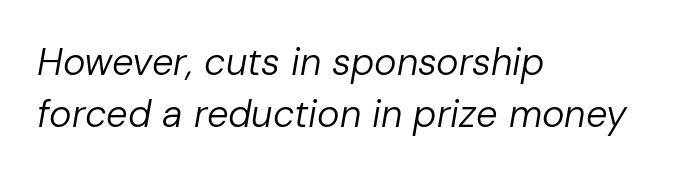
{"italic": "yes", "lean": "right", "slant_degrees": 10, "bold": "no", "weight": "regular", "width": "normal", "stroke_contrast": "low", "x_height": "medium", "monospaced": "no", "underline": "no", "align": "left", "line_spacing": "normal", "line_spacing_ratio": 1.38, "letter_spacing": "normal", "letter_spacing_em": 0.0, "glyph_px": 38}
